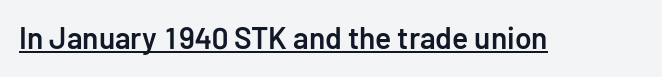
The image shows 30 px semibold sans-serif type, upright; set normal letter spacing, underlined; low stroke contrast and a medium x-height.
